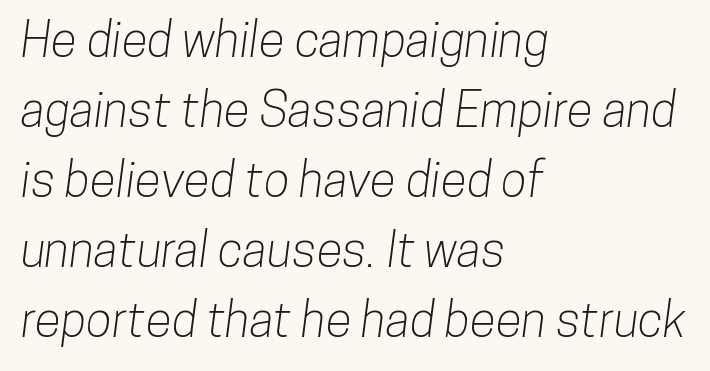
The image shows 48 px condensed sans-serif type; set left-aligned, normal line spacing (1.46x), normal letter spacing, not underlined; low stroke contrast and a medium x-height.
